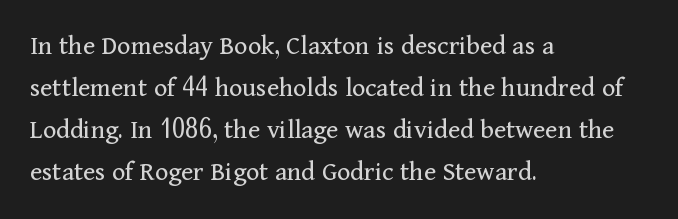
The image shows 28 px regular-weight serif type, upright; set left-aligned, normal line spacing (1.5x), normal letter spacing, not underlined; medium stroke contrast and a medium x-height.
